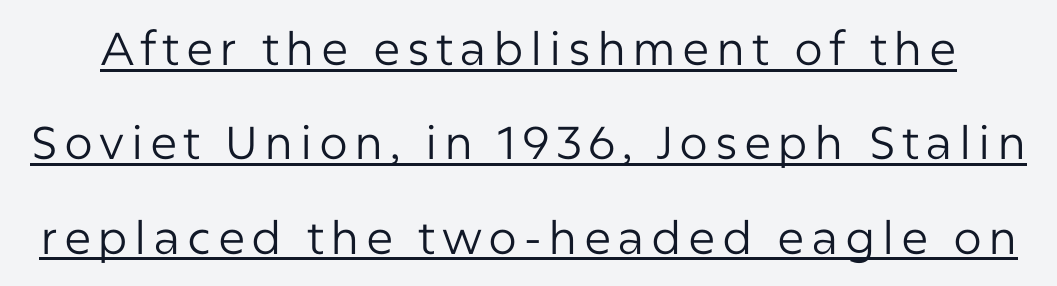
Regarding serifs, this sample does without them. The typeface has the unassuming heft of standard copy or less. These characters rest on top of a visible drawn line. Character widths vary here, with narrow letters taking less room than wide ones. This sample trades compactness for vertical openness between lines. The specimen reads as upright at a glance.
